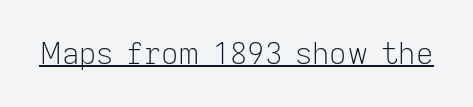
The image shows 30 px light sans-serif type, upright; set normal letter spacing, underlined; low stroke contrast and a medium x-height.
